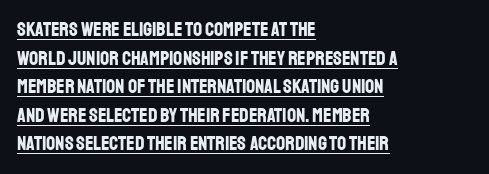
Layout note: lines flush left. The passage shown stacks its lines at a standard gap. The specimen includes a rule beneath the text block's lines. The letters stand upright; this is a roman face.
